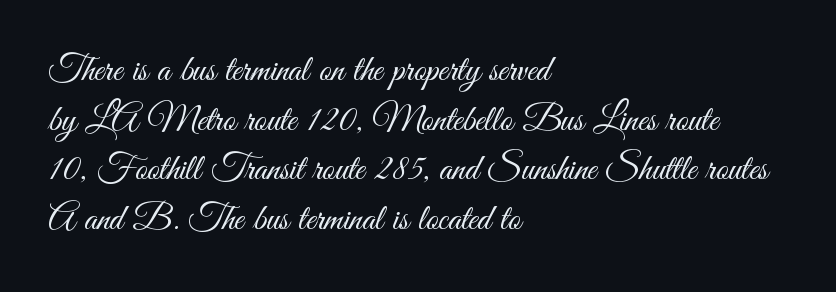
{"serif": "no", "bold": "no", "weight": "light", "width": "condensed", "stroke_contrast": "medium", "x_height": "small", "monospaced": "no", "underline": "no", "align": "left", "line_spacing": "normal", "line_spacing_ratio": 1.34, "letter_spacing": "normal", "letter_spacing_em": 0.0, "glyph_px": 37}
